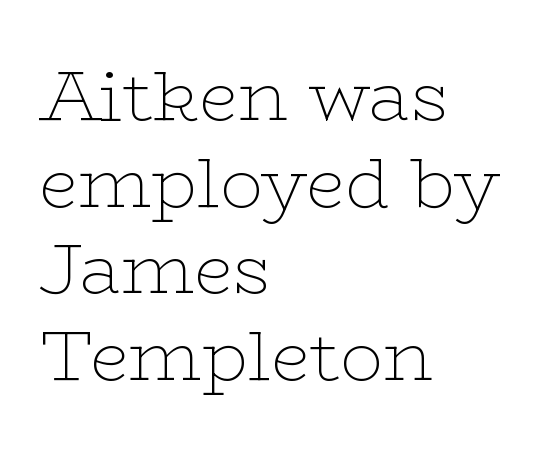
Varying glyph widths throughout — classic text-font behaviour. Default kerning and tracking; the words read as compact shapes. Nobody drew a line under any word here. Stroke mass is kept to a normal reading level or below.
